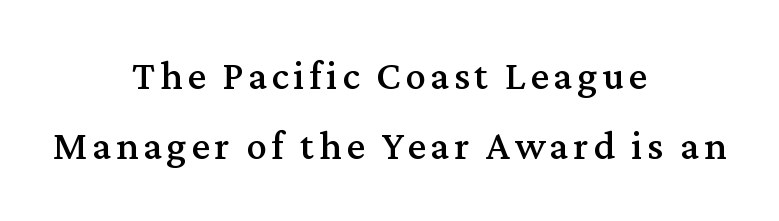
{"serif": "yes", "italic": "no", "width": "normal", "stroke_contrast": "medium", "x_height": "medium", "monospaced": "no", "underline": "no", "align": "center", "line_spacing_ratio": 1.71, "glyph_px": 41}
